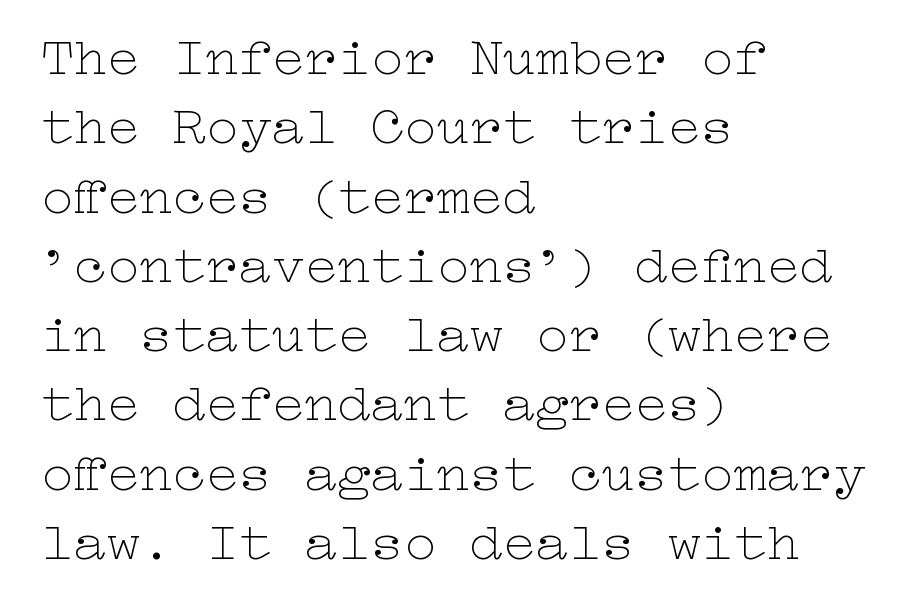
The image shows 55 px thin, wide type, upright; set left-aligned, normal line spacing (1.26x), normal letter spacing, not underlined; low stroke contrast and a medium x-height.
